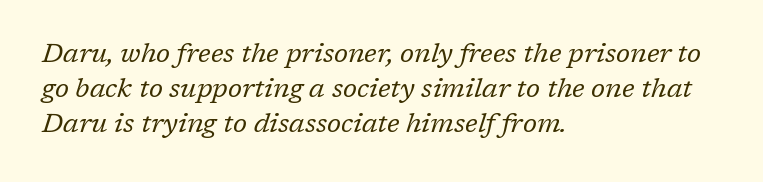
{"italic": "yes", "lean": "right", "slant_degrees": 17, "bold": "no", "underline": "no", "align": "left", "line_spacing": "normal", "line_spacing_ratio": 1.29, "letter_spacing": "normal", "letter_spacing_em": 0.0, "glyph_px": 27}
